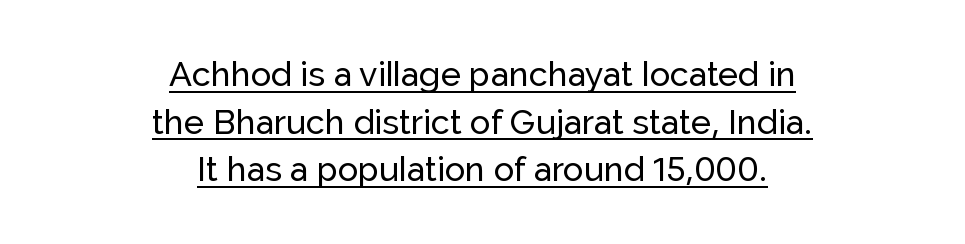
{"serif": "no", "italic": "no", "width": "normal", "stroke_contrast": "low", "x_height": "medium", "monospaced": "no", "underline": "yes", "align": "center", "line_spacing": "normal", "line_spacing_ratio": 1.4, "letter_spacing": "normal", "letter_spacing_em": 0.0, "glyph_px": 34}
